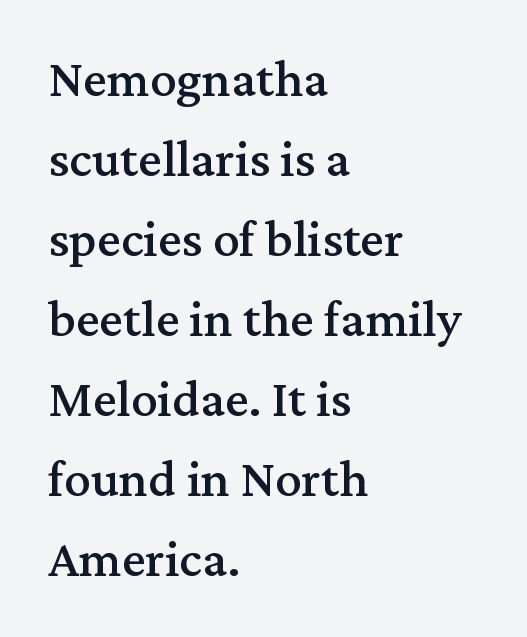
Quick note: not italic, upright. Notice how the passage keeps a crisp vertical edge on the left only. The line-height multiplier appears to be the usual default. This rendering features lettering with no underline. Note the varied advance widths — an 'i' is clearly narrower than an 'm'.
